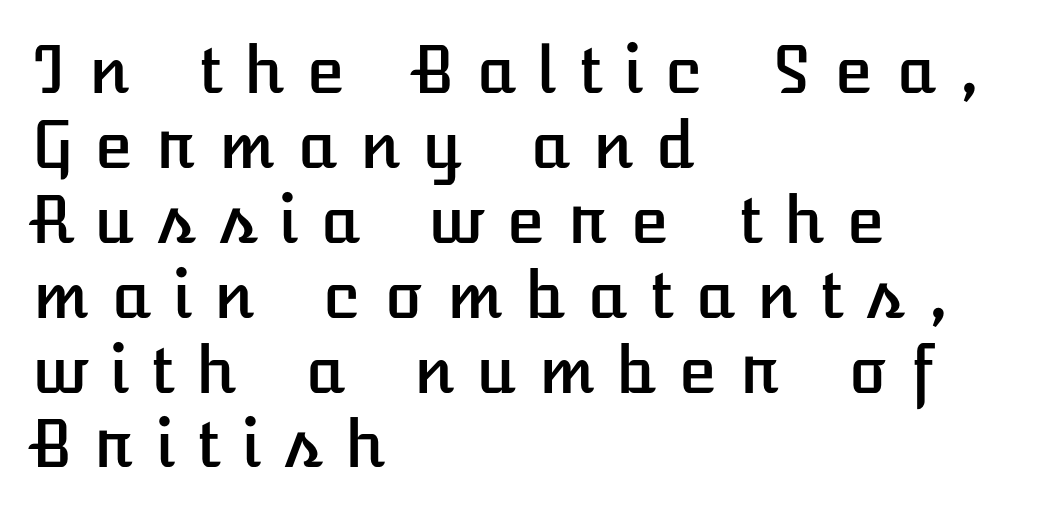
Q: Is the text italic (slanted)? A: No, it is upright.
Q: Is the text underlined? A: No.
Q: How is the paragraph aligned? A: Left-aligned.
Q: Is the spacing between letters normal or unusually wide? A: Unusually wide.
Q: Width (condensed, normal, or wide)? A: Normal.
Q: Stroke contrast? A: Low.
Q: x-height? A: Medium.
